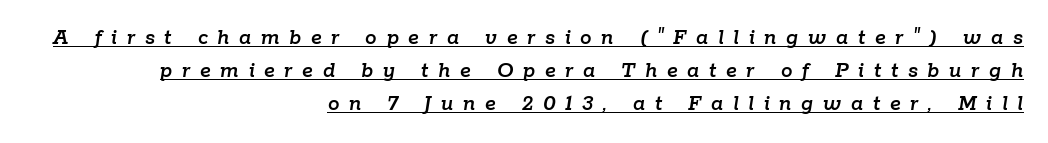
Q: Is the text italic (slanted)? A: Yes, it leans right by about 9 degrees.
Q: Is the text underlined? A: Yes.
Q: How is the paragraph aligned? A: Right-aligned.
Q: Is the spacing between letters normal or unusually wide? A: Unusually wide.
Q: Is the spacing between lines tight, normal or loose? A: Normal.
